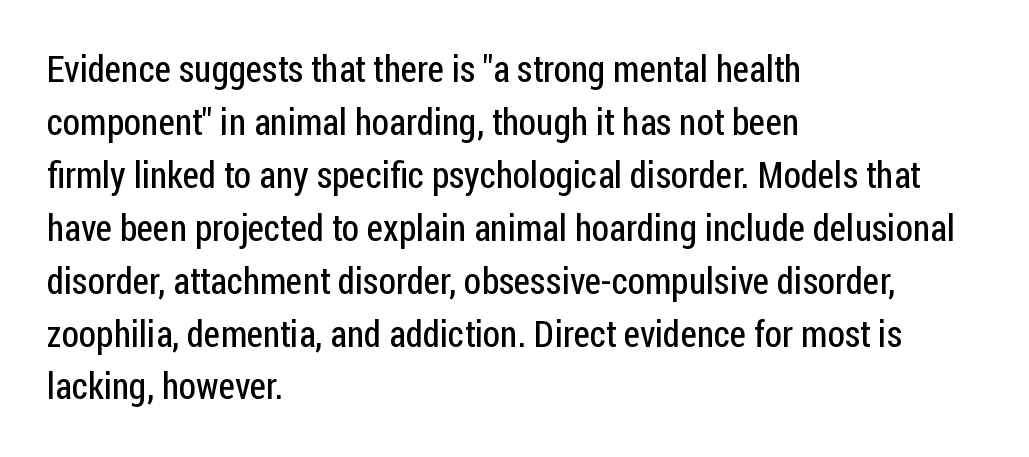
Q: Is the text bold? A: No.
Q: Is the text italic (slanted)? A: No, it is upright.
Q: Is the typeface a serif or a sans-serif typeface? A: Sans-serif.
Q: Is the text underlined? A: No.
Q: How is the paragraph aligned? A: Left-aligned.
Q: Is the spacing between letters normal or unusually wide? A: Normal.
Q: Is the spacing between lines tight, normal or loose? A: Normal.
Q: Width (condensed, normal, or wide)? A: Condensed.
Q: Stroke contrast? A: Low.
Q: x-height? A: Medium.
Q: Monospaced? A: No.
